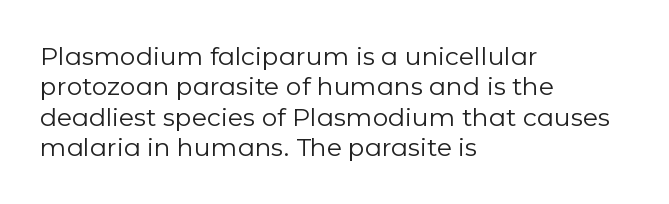
{"italic": "no", "bold": "no", "underline": "no", "align": "left", "line_spacing_ratio": 1.22, "letter_spacing": "normal", "letter_spacing_em": 0.0, "glyph_px": 25}
